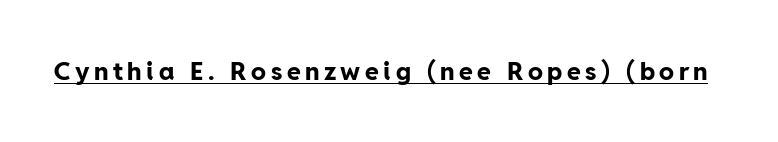
The image shows 25 px bold type, upright; set underlined.
